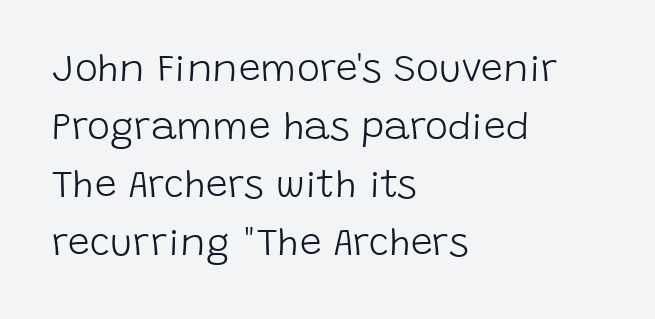
{"serif": "no", "italic": "no", "bold": "no", "weight": "light", "width": "normal", "stroke_contrast": "low", "x_height": "large", "monospaced": "no", "underline": "no", "align": "left", "line_spacing": "normal", "line_spacing_ratio": 1.49, "letter_spacing": "normal", "letter_spacing_em": 0.0, "glyph_px": 39}
